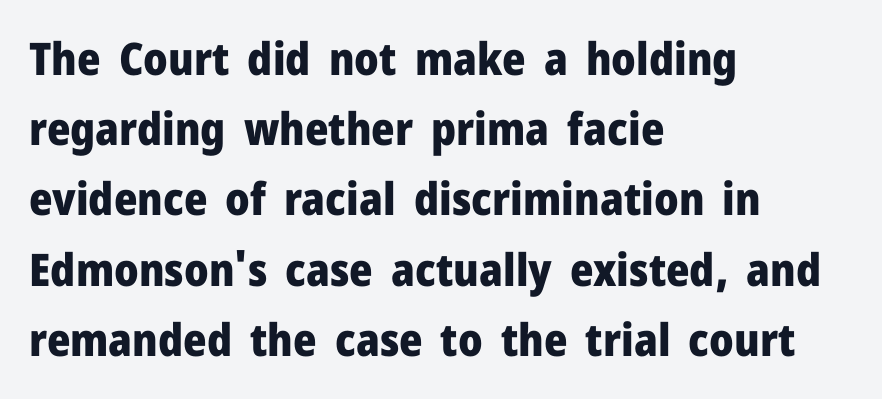
{"serif": "no", "italic": "no", "bold": "yes", "weight": "heavy", "width": "normal", "stroke_contrast": "low", "x_height": "medium", "monospaced": "no", "underline": "no", "align": "left", "line_spacing": "normal", "line_spacing_ratio": 1.56, "letter_spacing": "normal", "letter_spacing_em": 0.0, "glyph_px": 45}
